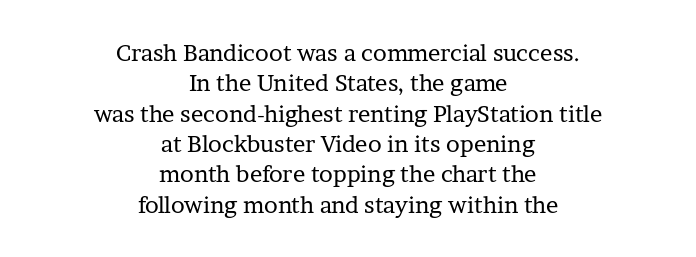
{"italic": "no", "bold": "no", "underline": "no", "align": "center", "line_spacing": "normal", "line_spacing_ratio": 1.32, "letter_spacing": "normal", "letter_spacing_em": 0.0, "glyph_px": 23}
